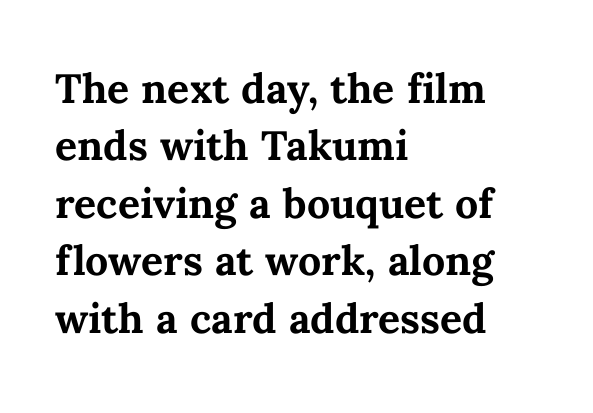
{"italic": "no", "bold": "yes", "weight": "bold", "width": "normal", "stroke_contrast": "medium", "x_height": "medium", "monospaced": "no", "underline": "no", "align": "left", "line_spacing": "normal", "line_spacing_ratio": 1.4, "letter_spacing": "normal", "letter_spacing_em": 0.0, "glyph_px": 41}
